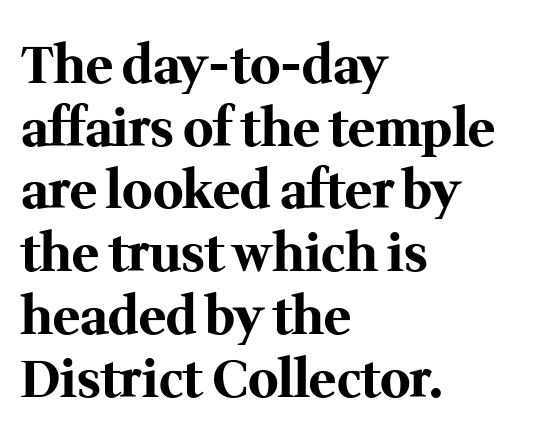
{"serif": "yes", "italic": "no", "bold": "yes", "weight": "bold", "width": "normal", "stroke_contrast": "medium", "x_height": "medium", "monospaced": "no", "underline": "no", "align": "left", "line_spacing_ratio": 1.23, "letter_spacing": "normal", "letter_spacing_em": 0.0, "glyph_px": 51}
